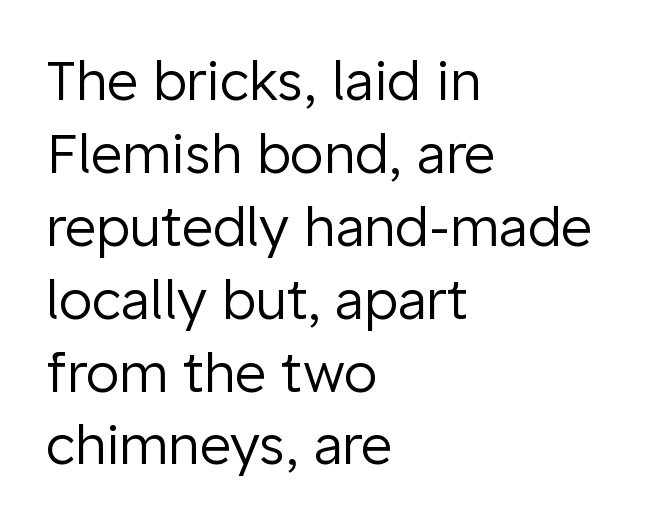
The lettering stays uniformly vertical, giving the passage a roman look. Horizontal bands of white between lines are of average thickness. Alignment: flush left. Spacing verdict: proportional, widths tailored to each character. Is the type heavy? It reads as light-to-regular instead.
